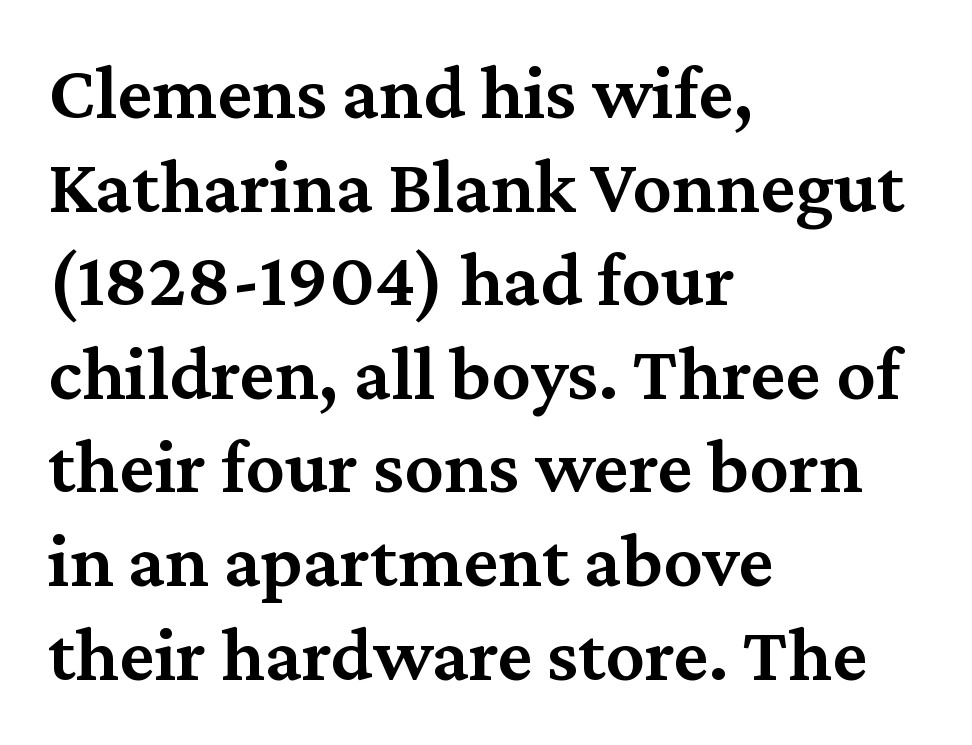
The image shows 78 px semibold serif type, upright; set left-aligned, line spacing 1.2x, normal letter spacing, not underlined; medium stroke contrast and a medium x-height.
